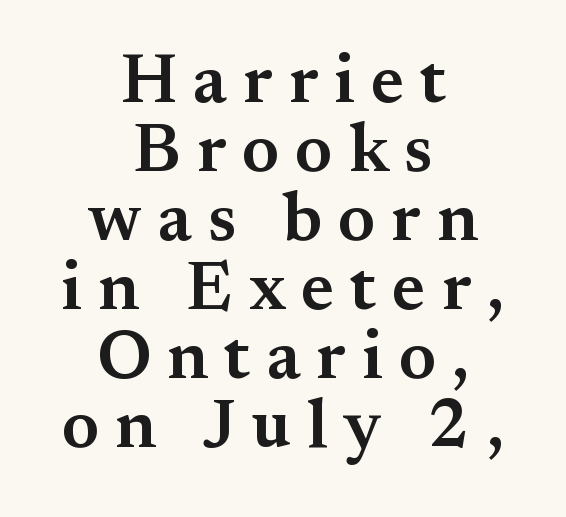
Slightly chunky letters — semibold, I'd say, not full bold. Just letters on the line, the space beneath them empty. Note the varied advance widths — an 'i' is clearly narrower than an 'm'. The tracking jumps out immediately: characters are airy and widely separated.
